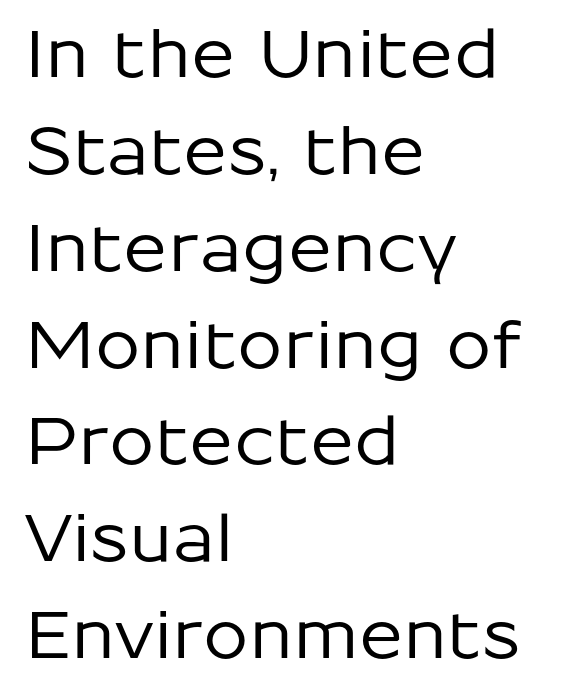
Q: Is the text italic (slanted)? A: No, it is upright.
Q: Is the typeface a serif or a sans-serif typeface? A: Sans-serif.
Q: Is the text underlined? A: No.
Q: How is the paragraph aligned? A: Left-aligned.
Q: Is the spacing between letters normal or unusually wide? A: Normal.
Q: Is the spacing between lines tight, normal or loose? A: Normal.
Q: Width (condensed, normal, or wide)? A: Normal.
Q: Stroke contrast? A: Low.
Q: x-height? A: Medium.
Q: Monospaced? A: No.
